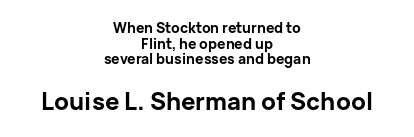
{"italic": "no", "bold": "yes", "underline": "no", "align": "center", "line_spacing": "tight", "line_spacing_ratio": 1.12, "letter_spacing": "normal", "letter_spacing_em": 0.0, "larger_block": "second", "size_ratio": 1.71, "glyph_px": 24}
